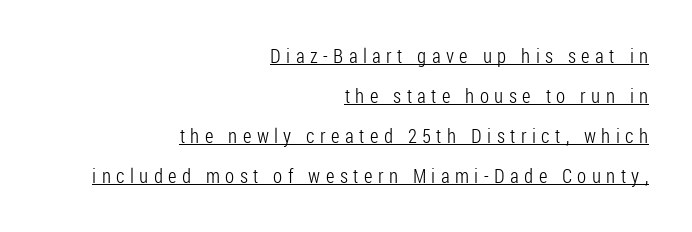
The image shows 20 px text type, upright; set right-aligned, loose line spacing (2.0x), unusually wide letter spacing (+0.27 em), underlined.
